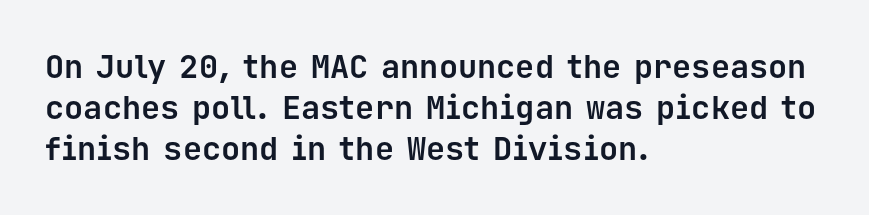
These lines stack with their left ends in a neat column. Has an underline been added? It has not. How heavy is the stroke? Heavy — this is a bold. Looks like terminal output: every glyph gets an equal slot. The line texture is even and compact thanks to regular tracking.
